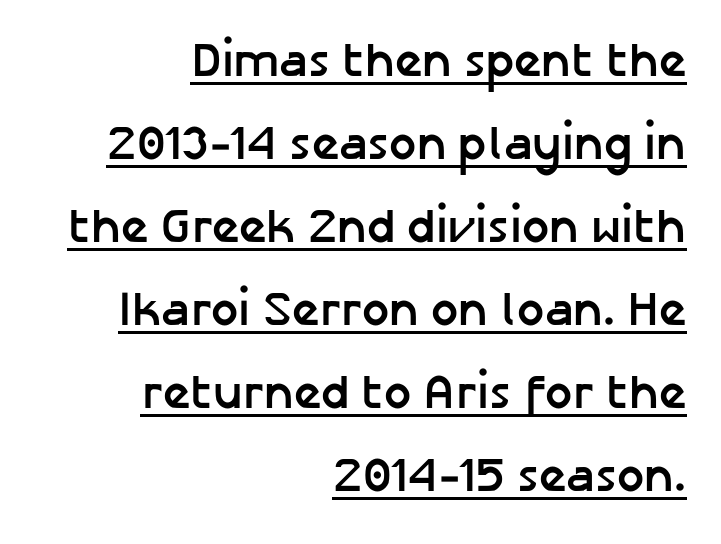
{"serif": "no", "italic": "no", "bold": "yes", "weight": "semibold", "width": "normal", "stroke_contrast": "low", "x_height": "medium", "monospaced": "no", "underline": "yes", "align": "right", "line_spacing_ratio": 1.73, "letter_spacing": "normal", "letter_spacing_em": 0.0, "glyph_px": 48}
